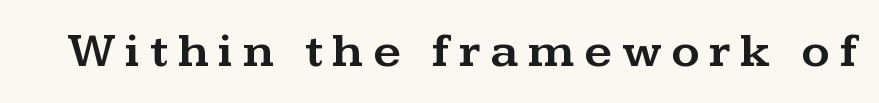
What stands out about the letter spacing? Its width — letters are far apart. Decoration check: the copy has no underline. Does the lettering tilt? It doesn't — this is upright. Note the varied advance widths — an 'i' is clearly narrower than an 'm'. The face used here is seriffed, in the tradition of book romans.
